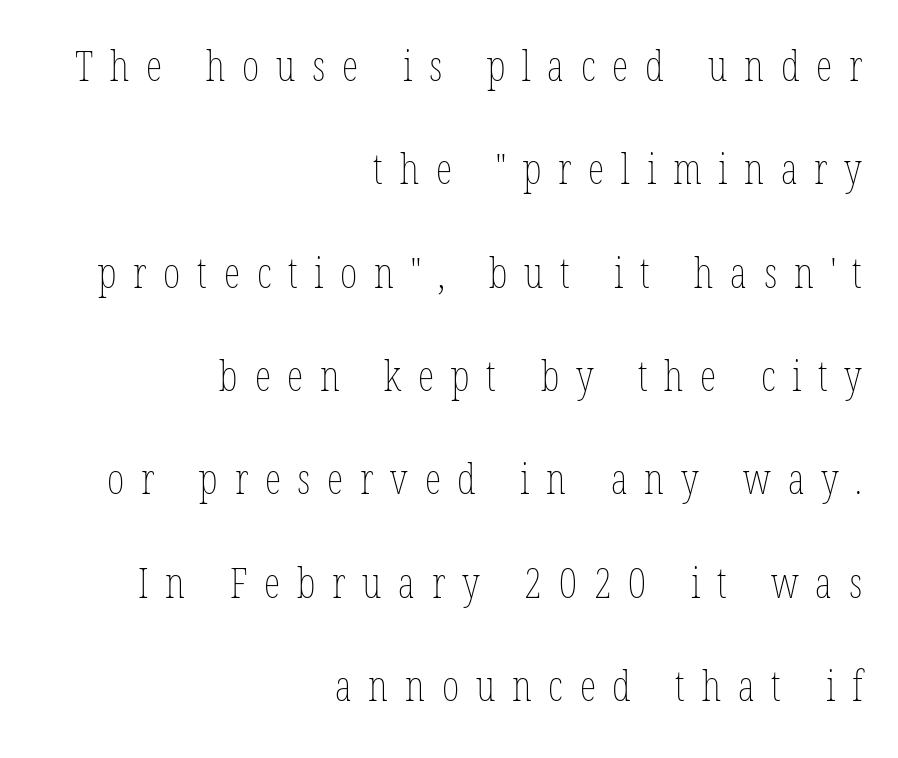
Q: Is the text bold? A: No.
Q: Is the text italic (slanted)? A: No, it is upright.
Q: Is the text underlined? A: No.
Q: How is the paragraph aligned? A: Right-aligned.
Q: Is the spacing between letters normal or unusually wide? A: Unusually wide.
Q: Is the spacing between lines tight, normal or loose? A: Loose.
Q: Width (condensed, normal, or wide)? A: Condensed.
Q: Stroke contrast? A: Low.
Q: x-height? A: Medium.
Q: Monospaced? A: No.
